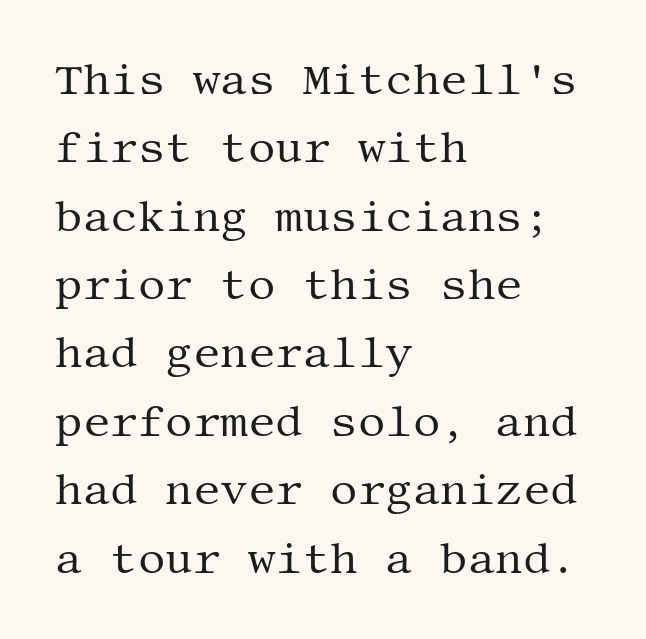
{"serif": "yes", "italic": "no", "bold": "no", "weight": "regular", "width": "normal", "stroke_contrast": "medium", "x_height": "large", "underline": "no", "align": "left", "line_spacing": "normal", "line_spacing_ratio": 1.59, "letter_spacing": "normal", "letter_spacing_em": 0.0, "glyph_px": 43}
